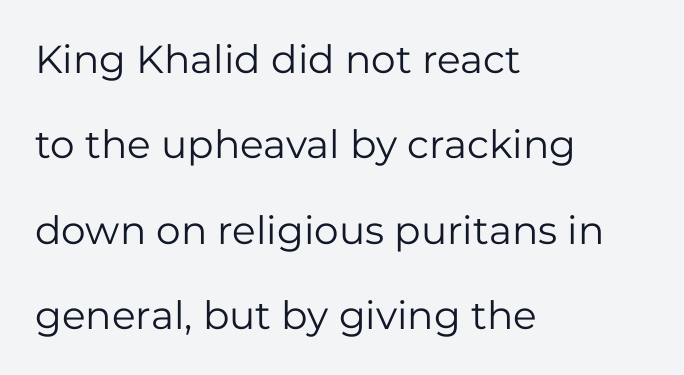
The image shows 39 px regular-weight sans-serif type, upright; set left-aligned, loose line spacing (2.19x), normal letter spacing, not underlined; low stroke contrast and a medium x-height.
